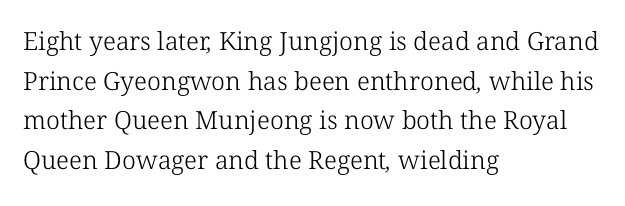
Q: Is the text bold? A: No.
Q: Is the text underlined? A: No.
Q: How is the paragraph aligned? A: Left-aligned.
Q: Is the spacing between letters normal or unusually wide? A: Normal.
Q: Is the spacing between lines tight, normal or loose? A: Normal.
